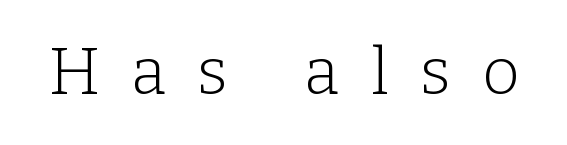
Q: Is the text bold? A: No.
Q: Is the text italic (slanted)? A: No, it is upright.
Q: Is the typeface a serif or a sans-serif typeface? A: Serif.
Q: Is the text underlined? A: No.
Q: Is the spacing between letters normal or unusually wide? A: Unusually wide.
Q: Width (condensed, normal, or wide)? A: Normal.
Q: Stroke contrast? A: Low.
Q: x-height? A: Medium.
Q: Monospaced? A: No.
